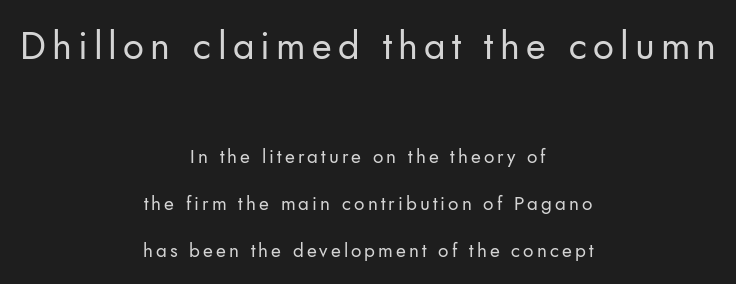
You can tell it's not italic because the verticals are truly vertical. You could not count columns in this text — the font is proportionally spaced. Words float on clear page, feet unadorned. The letterforms sit at book weight or below. Horizontal bands of white between lines are thick stripes.
